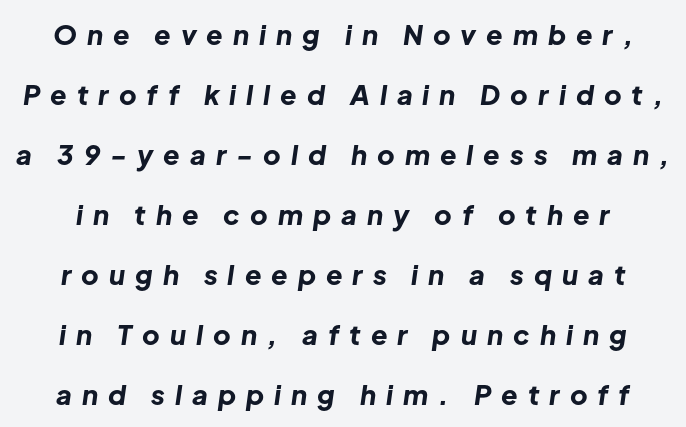
{"italic": "yes", "lean": "right", "slant_degrees": 8, "bold": "yes", "underline": "no", "line_spacing": "loose", "line_spacing_ratio": 2.22, "letter_spacing": "wide", "letter_spacing_em": 0.37, "glyph_px": 27}
